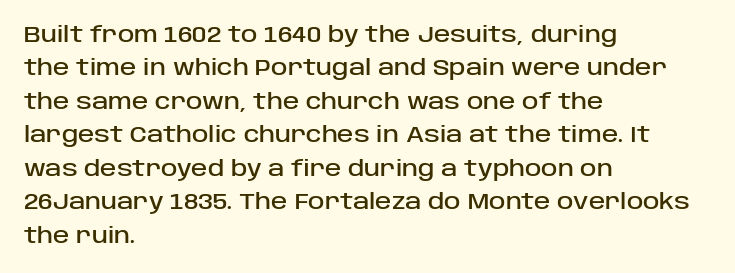
Regarding leading, the lines here are spaced in the standard way. The typography opts for an upright posture over an oblique one. Caption: multi-line text, flush left, ragged right. Nothing unusual about the tracking: characters are spaced as the font intends.
